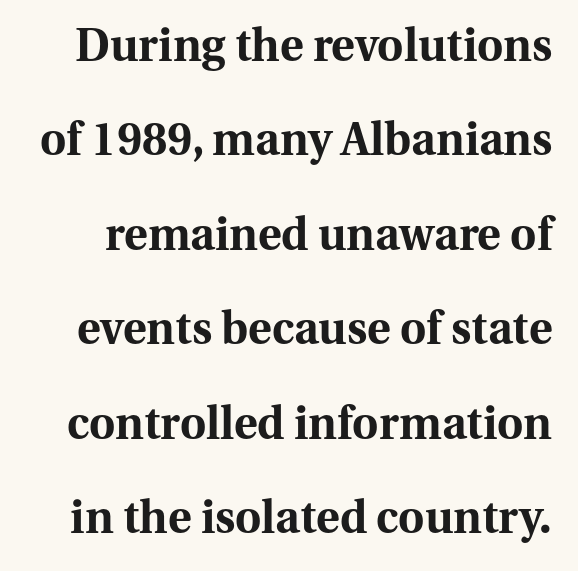
{"serif": "yes", "italic": "no", "bold": "yes", "weight": "bold", "width": "normal", "stroke_contrast": "medium", "x_height": "medium", "monospaced": "no", "underline": "no", "line_spacing": "loose", "line_spacing_ratio": 2.1, "letter_spacing": "normal", "letter_spacing_em": 0.0, "glyph_px": 45}
